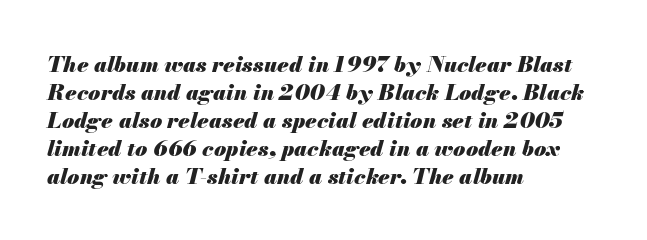
Nobody drew a line under any word here. Is there much room between lines? A standard amount, neither cramped nor airy. Every row of glyphs begins at an identical x-position on the left. Words appear dense and cohesive because spacing is normal. Is the type slanted? Yes — the strokes lean at a clear angle. Heavy, bold letterforms.
